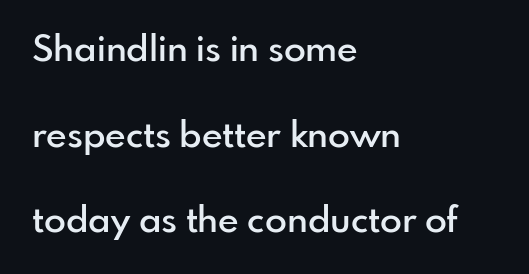
{"serif": "no", "italic": "no", "bold": "semi", "weight": "semibold", "width": "normal", "stroke_contrast": "low", "x_height": "small", "monospaced": "no", "underline": "no", "align": "left", "line_spacing": "loose", "line_spacing_ratio": 2.38, "letter_spacing": "normal", "letter_spacing_em": 0.0, "glyph_px": 36}
